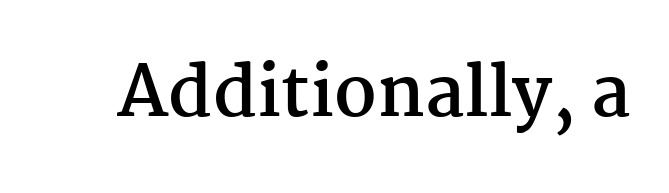
{"serif": "yes", "italic": "no", "bold": "yes", "weight": "semibold", "width": "normal", "stroke_contrast": "medium", "x_height": "medium", "monospaced": "no", "underline": "no", "letter_spacing": "normal", "letter_spacing_em": 0.0, "glyph_px": 69}
